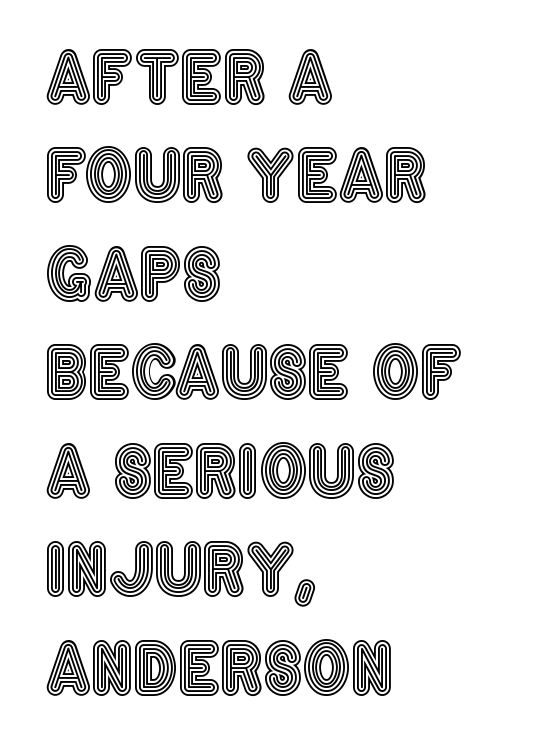
Q: Is the text italic (slanted)? A: No, it is upright.
Q: Is the text underlined? A: No.
Q: How is the paragraph aligned? A: Left-aligned.
Q: Is the spacing between letters normal or unusually wide? A: Normal.
Q: Is the spacing between lines tight, normal or loose? A: Normal.
Q: Width (condensed, normal, or wide)? A: Condensed.
Q: x-height? A: Large.
Q: Monospaced? A: No.
